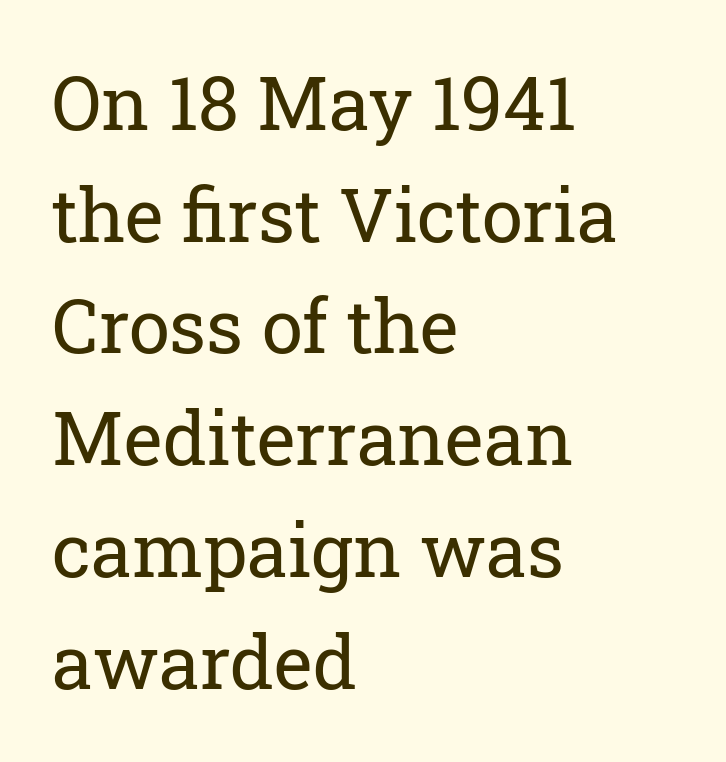
{"serif": "yes", "italic": "no", "bold": "no", "weight": "regular", "width": "normal", "stroke_contrast": "low", "x_height": "medium", "monospaced": "no", "underline": "no", "align": "left", "line_spacing": "normal", "line_spacing_ratio": 1.51, "letter_spacing": "normal", "letter_spacing_em": 0.0, "glyph_px": 74}
